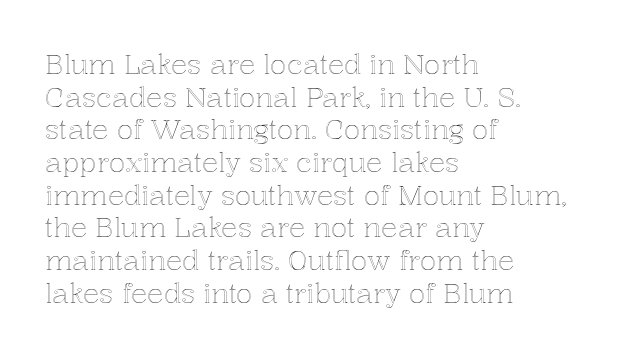
Q: Is the text italic (slanted)? A: No, it is upright.
Q: Is the text underlined? A: No.
Q: How is the paragraph aligned? A: Left-aligned.
Q: Is the spacing between letters normal or unusually wide? A: Normal.
